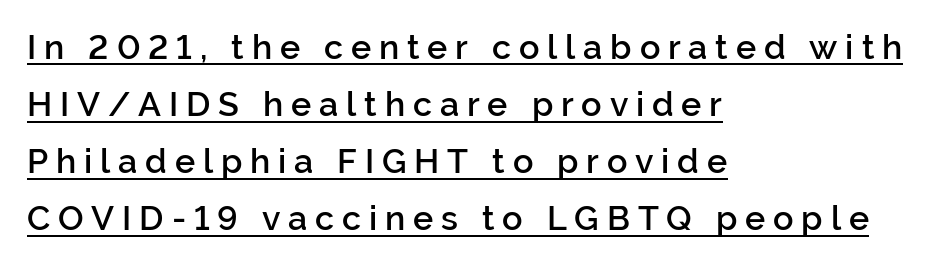
{"serif": "no", "italic": "no", "bold": "semi", "weight": "semibold", "width": "normal", "stroke_contrast": "low", "x_height": "medium", "monospaced": "no", "underline": "yes", "align": "left", "line_spacing": "normal", "line_spacing_ratio": 1.68, "letter_spacing": "wide", "letter_spacing_em": 0.23, "glyph_px": 34}
